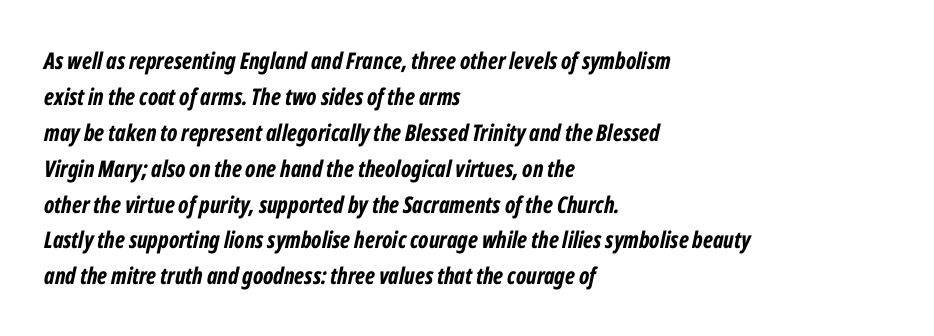
Q: Is the text bold? A: Yes.
Q: Is the text italic (slanted)? A: Yes, it leans right by about 12 degrees.
Q: Is the text underlined? A: No.
Q: How is the paragraph aligned? A: Left-aligned.
Q: Is the spacing between letters normal or unusually wide? A: Normal.
Q: Is the spacing between lines tight, normal or loose? A: Normal.
